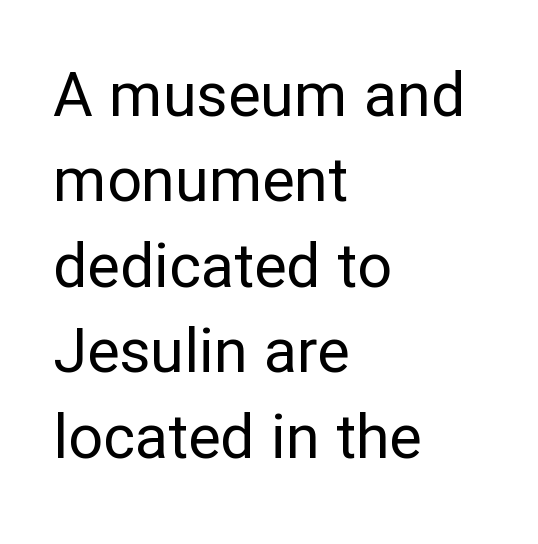
Rows of type keep a routine distance in the vertical direction. A typesetter would call this zero additional tracking. Type without underlining. The passage shown is typeset with a sans-serif family. The paragraph shown leans on its left margin.
